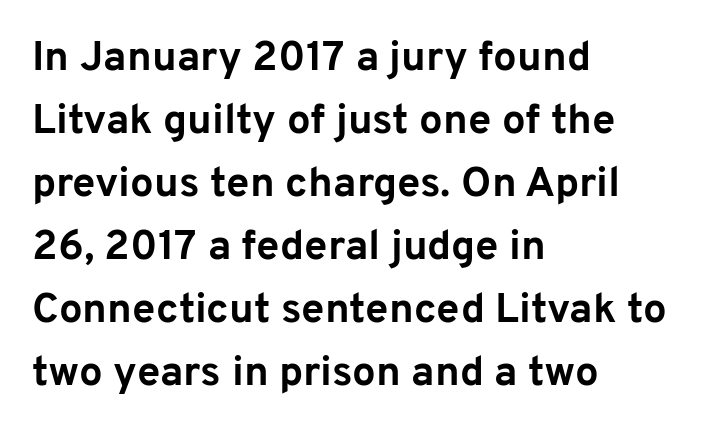
The font family rendered here belongs to the sans-serif group. Honestly, the row spacing looks completely unremarkable. The specimen reads as upright at a glance. Heavy, bold letterforms. A typesetter would call this zero additional tracking.
